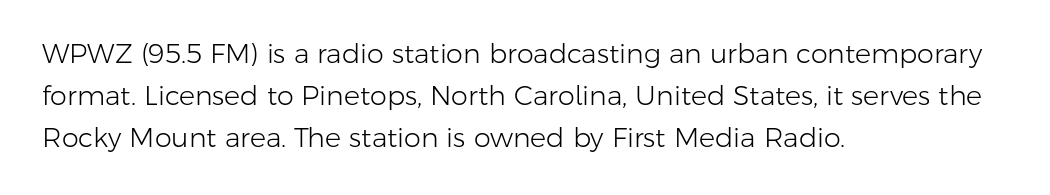
{"italic": "no", "bold": "no", "underline": "no", "align": "left", "line_spacing": "normal", "line_spacing_ratio": 1.55, "letter_spacing": "normal", "letter_spacing_em": 0.0, "glyph_px": 27}
